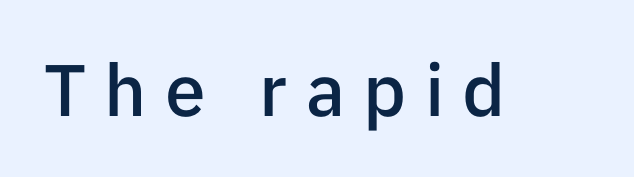
A roman cut, with each character standing at attention. Set as a demibold, roughly 600 on the weight scale. Type without underlining. Inter-character spacing is expanded well beyond the font's built-in metrics. Nothing sits at the stroke ends, so this counts as sans-serif. Proportional: the letters do not fall into vertical columns.
